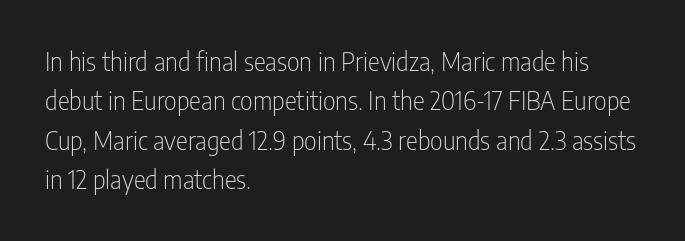
This block has exactly the height ordinary leading produces. Heft: none added — not bold. The face used here is rendered with its standard letterfit. Horizontally, the lines are justified to the leading edge only.
